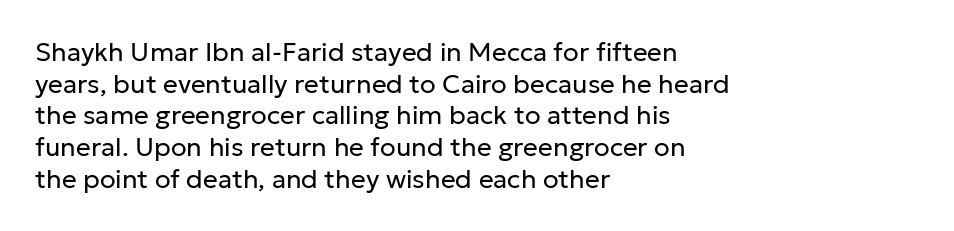
Nope, not italic — everything's standing straight. The font is comparable to plain body text, perhaps lighter. Inter-character spacing is left at the font's built-in metrics. The zone under the glyphs is completely vacant. These lines are set flush left with a ragged right edge.
